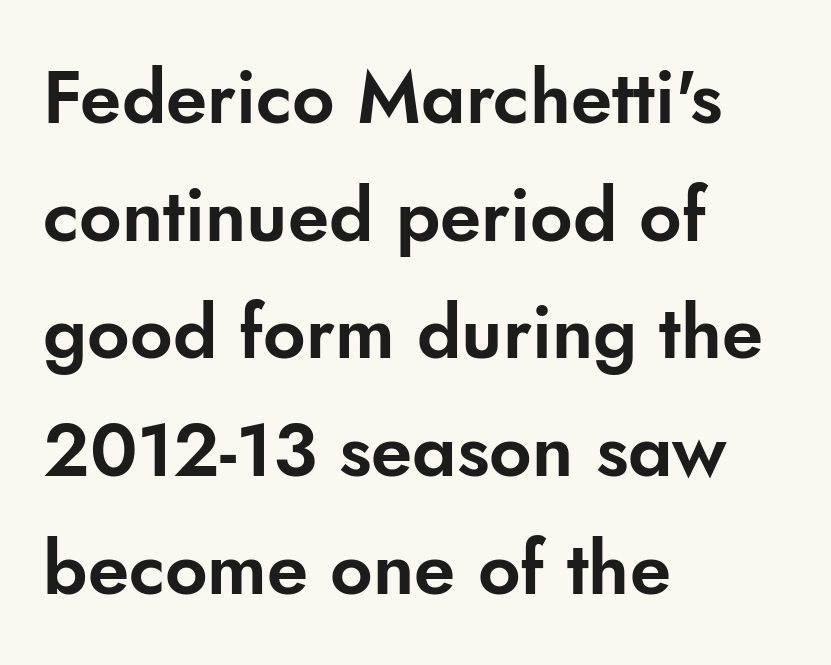
The image shows 74 px sans-serif type, upright; set left-aligned, normal line spacing (1.59x), normal letter spacing, not underlined; low stroke contrast and a small x-height.
